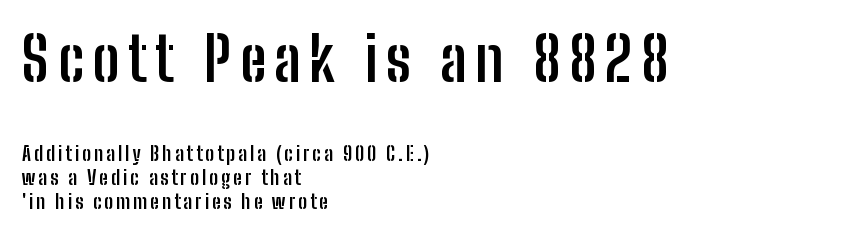
{"serif": "no", "italic": "no", "bold": "yes", "weight": "semibold", "width": "condensed", "stroke_contrast": "low", "x_height": "medium", "monospaced": "no", "underline": "no", "align": "left", "line_spacing_ratio": 1.19, "larger_block": "first", "size_ratio": 3.0, "glyph_px": 60}
